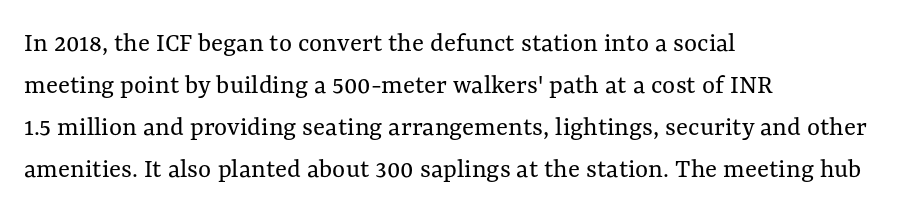
Clear beneath every line of the passage. When letters stand straight like this, we call the style roman or upright. Nobody touched the tracking dial on this one. These lines are set flush left with a ragged right edge.
